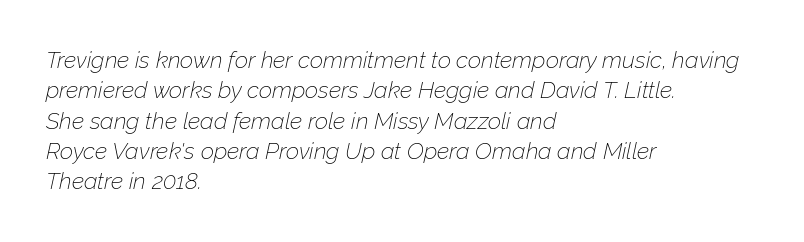
Q: Is the text bold? A: No.
Q: Is the text italic (slanted)? A: Yes, it leans right by about 12 degrees.
Q: Is the text underlined? A: No.
Q: How is the paragraph aligned? A: Left-aligned.
Q: Is the spacing between letters normal or unusually wide? A: Normal.
Q: Is the spacing between lines tight, normal or loose? A: Normal.
